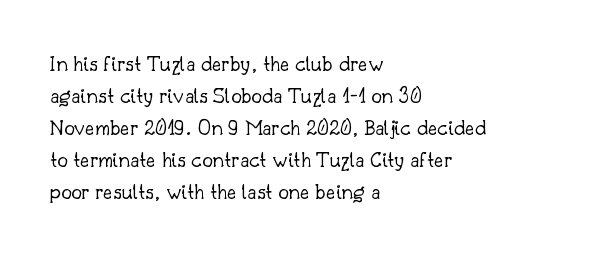
The image shows 23 px text type, upright; set left-aligned, normal line spacing (1.39x), normal letter spacing, not underlined.
